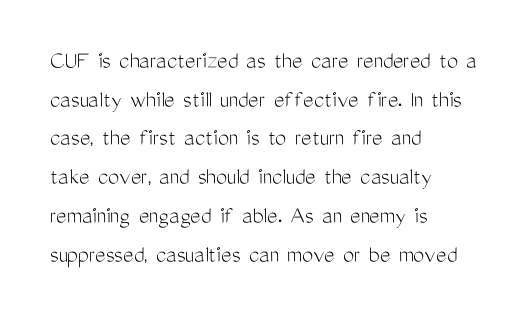
Notice how descenders clear the ascenders below comfortably — that's standard leading. Posture: vertical. Letter spacing: default. This rendering uses left alignment, leaving the right contour irregular.
